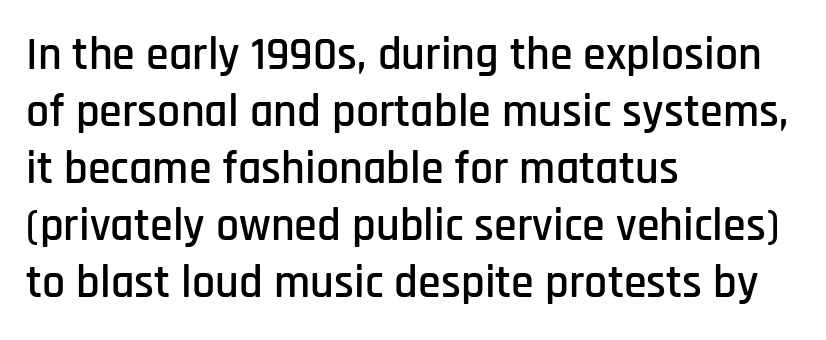
Q: Is the text italic (slanted)? A: No, it is upright.
Q: Is the typeface a serif or a sans-serif typeface? A: Sans-serif.
Q: Is the text underlined? A: No.
Q: How is the paragraph aligned? A: Left-aligned.
Q: Is the spacing between letters normal or unusually wide? A: Normal.
Q: Width (condensed, normal, or wide)? A: Condensed.
Q: Stroke contrast? A: Low.
Q: x-height? A: Large.
Q: Monospaced? A: No.
